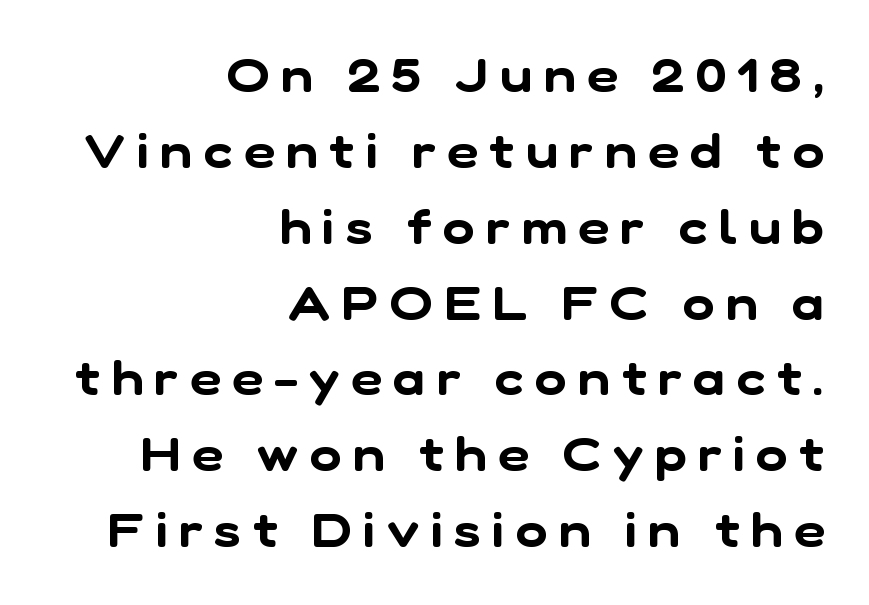
{"serif": "no", "width": "normal", "stroke_contrast": "low", "x_height": "medium", "monospaced": "no", "underline": "no", "align": "right", "line_spacing": "normal", "line_spacing_ratio": 1.58, "letter_spacing": "wide", "letter_spacing_em": 0.24, "glyph_px": 48}
